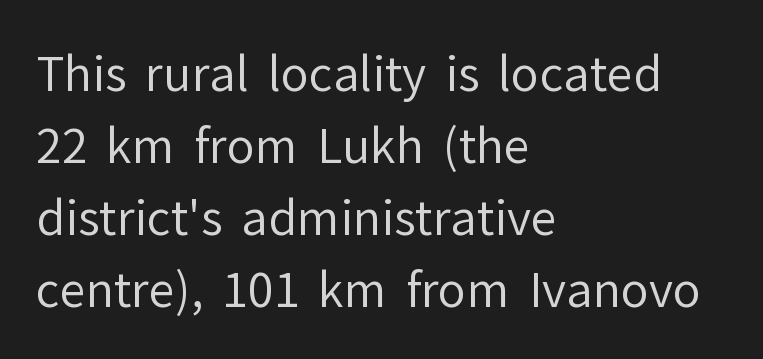
{"serif": "no", "italic": "no", "bold": "no", "weight": "regular", "width": "normal", "stroke_contrast": "low", "x_height": "medium", "monospaced": "no", "underline": "no", "align": "left", "line_spacing": "normal", "line_spacing_ratio": 1.53, "letter_spacing": "normal", "letter_spacing_em": 0.0, "glyph_px": 47}
